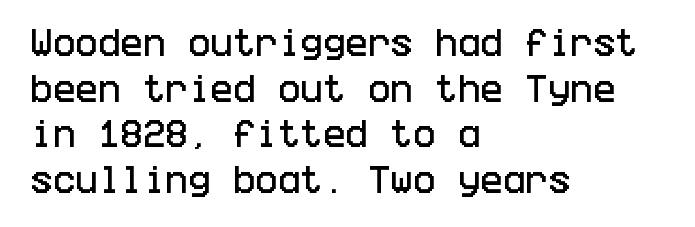
The image shows 30 px condensed sans-serif type, upright; set left-aligned, normal line spacing (1.52x), normal letter spacing, not underlined; low stroke contrast and a large x-height.
